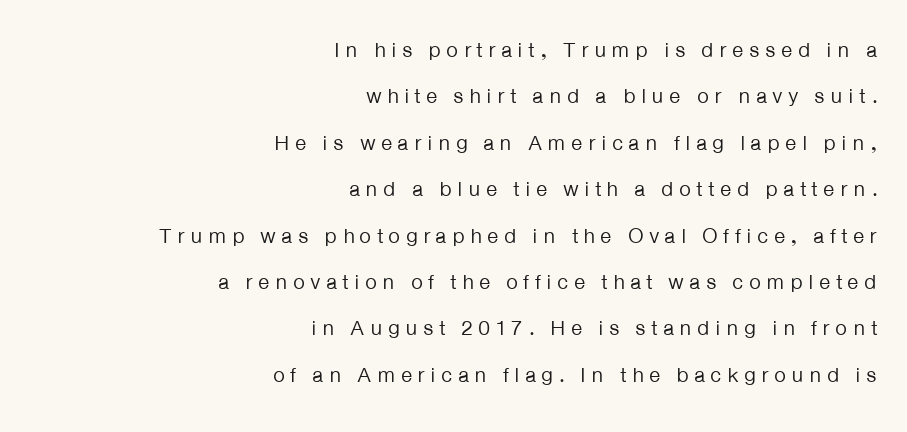
{"italic": "no", "bold": "no", "underline": "no", "align": "right", "line_spacing": "loose", "line_spacing_ratio": 2.21, "letter_spacing": "wide", "letter_spacing_em": 0.25, "glyph_px": 21}
